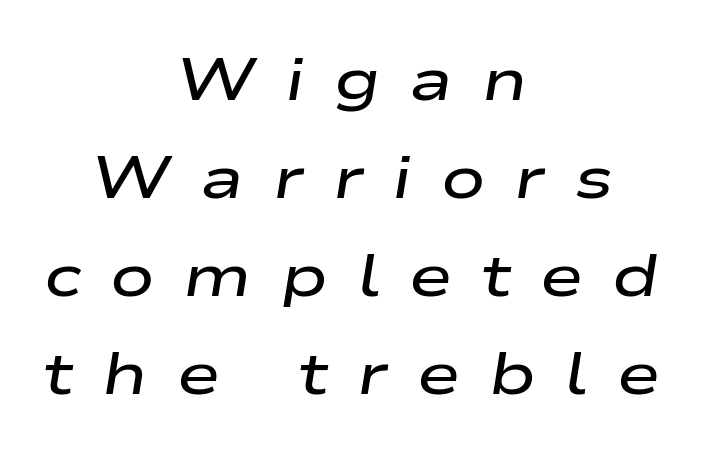
{"italic": "yes", "lean": "right", "slant_degrees": 9, "bold": "semi", "weight": "semibold", "width": "wide", "stroke_contrast": "low", "x_height": "medium", "monospaced": "no", "underline": "no", "align": "center", "line_spacing": "normal", "line_spacing_ratio": 1.66, "letter_spacing": "wide", "letter_spacing_em": 0.49, "glyph_px": 59}
